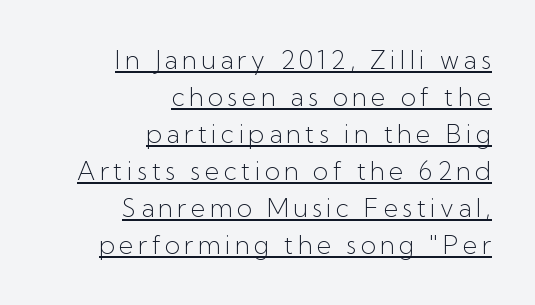
The image shows 25 px text type, upright; set right-aligned, normal line spacing (1.48x), underlined.
